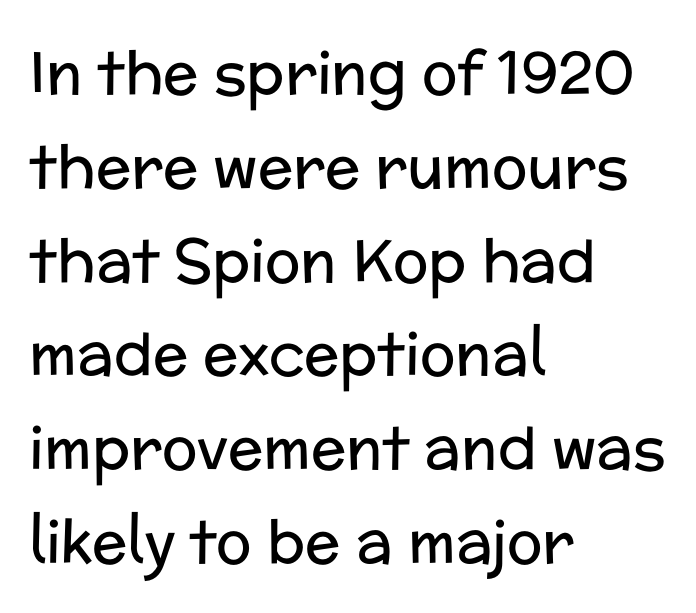
The image shows 59 px regular-weight sans-serif type, upright; set left-aligned, normal line spacing (1.59x), normal letter spacing, not underlined; low stroke contrast and a medium x-height.
